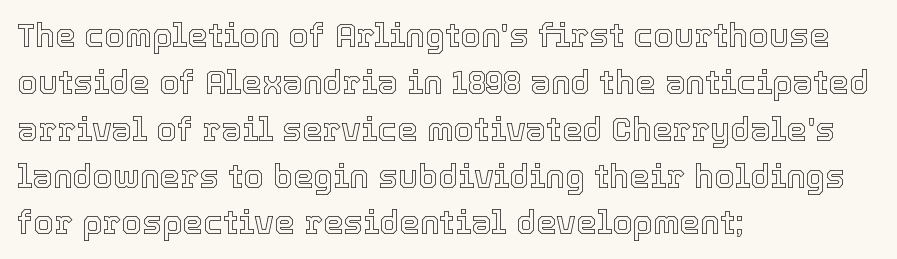
The image shows 33 px text type, upright; set left-aligned, normal line spacing (1.42x), normal letter spacing, not underlined; a medium x-height.
